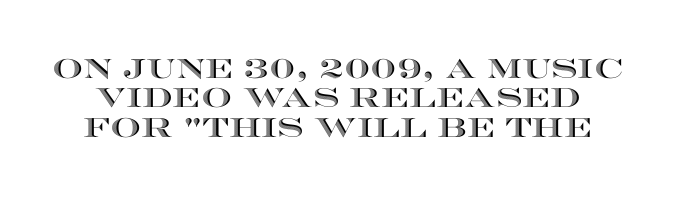
The image shows 27 px text type, upright; set tight line spacing (1.09x), normal letter spacing, not underlined.
